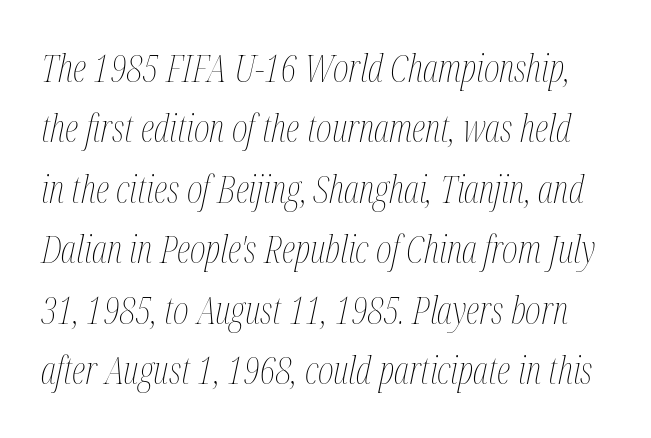
The image shows 38 px thin, condensed type, italic (leaning right); set normal line spacing (1.59x), normal letter spacing, not underlined; medium stroke contrast and a medium x-height.
